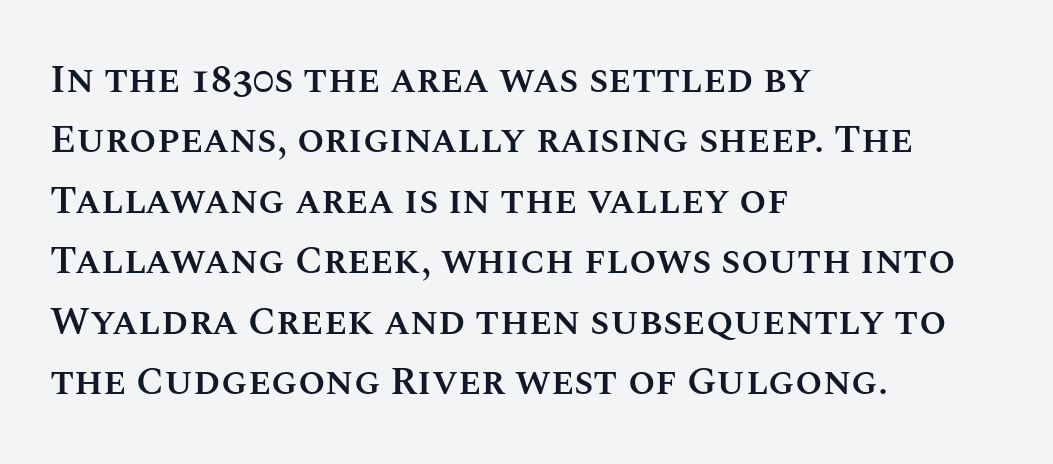
The image shows 39 px semibold type, upright; set left-aligned, normal line spacing (1.55x), normal letter spacing, not underlined; medium stroke contrast and a large x-height.
